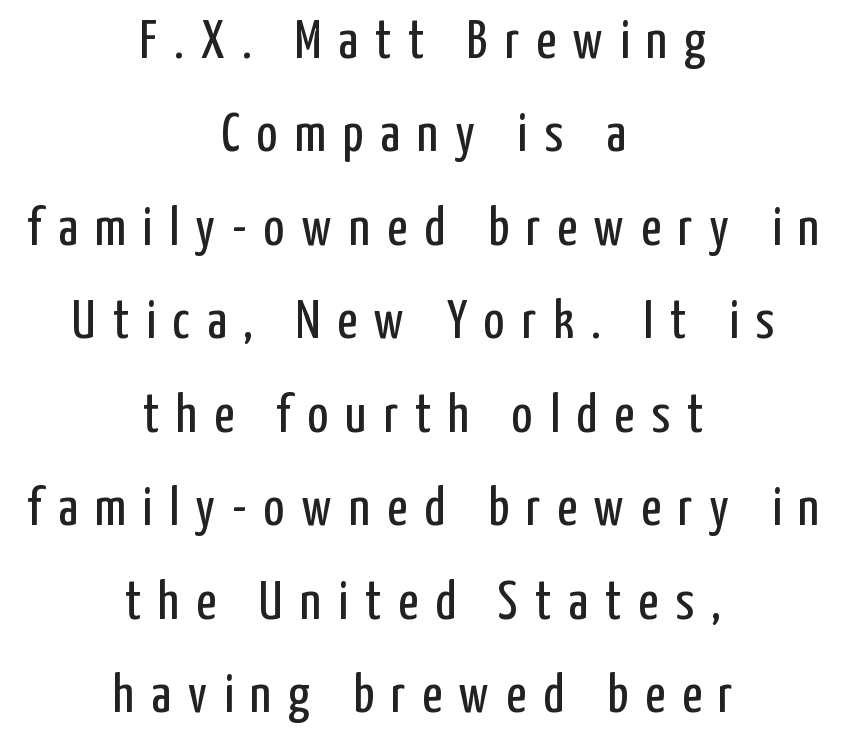
Q: Is the text bold? A: No.
Q: Is the text italic (slanted)? A: No, it is upright.
Q: Is the typeface a serif or a sans-serif typeface? A: Sans-serif.
Q: Is the text underlined? A: No.
Q: How is the paragraph aligned? A: Centered.
Q: Is the spacing between letters normal or unusually wide? A: Unusually wide.
Q: Is the spacing between lines tight, normal or loose? A: Normal.
Q: Width (condensed, normal, or wide)? A: Condensed.
Q: Stroke contrast? A: Low.
Q: x-height? A: Medium.
Q: Monospaced? A: No.
